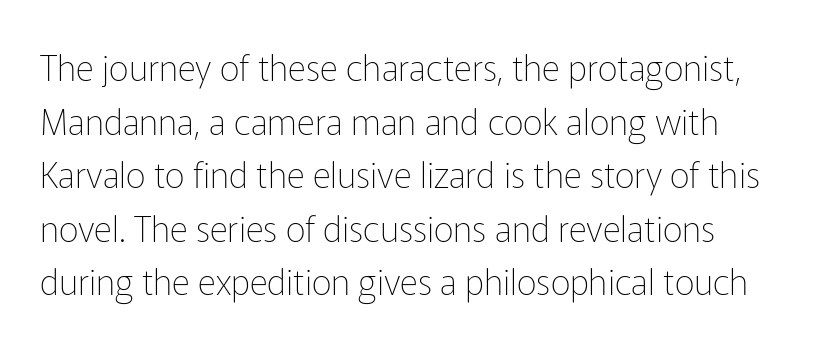
Note: no serifs on the glyphs. You could not count columns in this text — the font is proportionally spaced. The typesetting does not lean heavy: it is not bold. Is the letter spacing exaggerated? No — it looks like the ordinary default.
